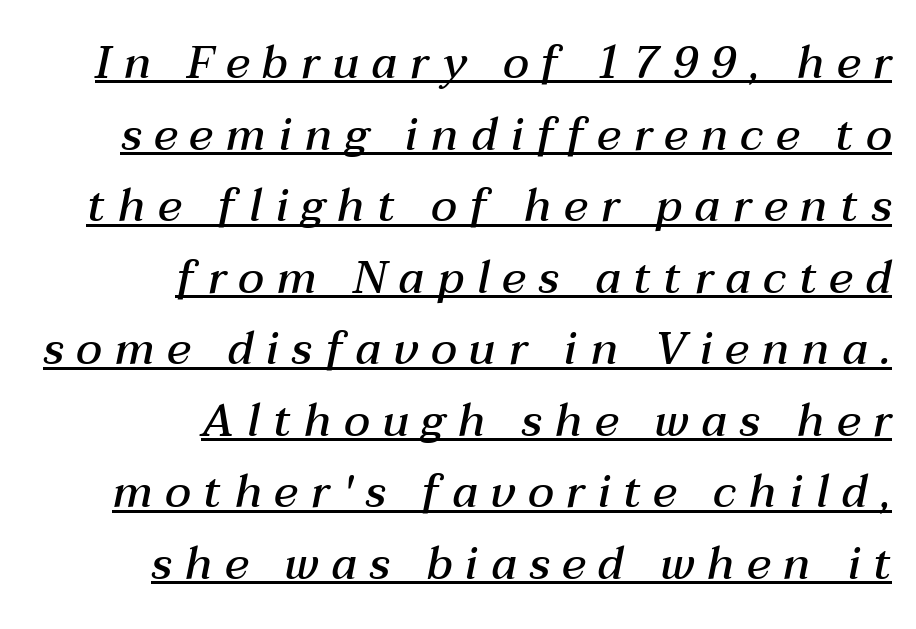
{"italic": "yes", "lean": "right", "slant_degrees": 12, "bold": "semi", "weight": "semibold", "width": "normal", "stroke_contrast": "medium", "x_height": "medium", "monospaced": "no", "underline": "yes", "align": "right", "line_spacing": "normal", "line_spacing_ratio": 1.59, "letter_spacing": "wide", "letter_spacing_em": 0.28, "glyph_px": 45}
